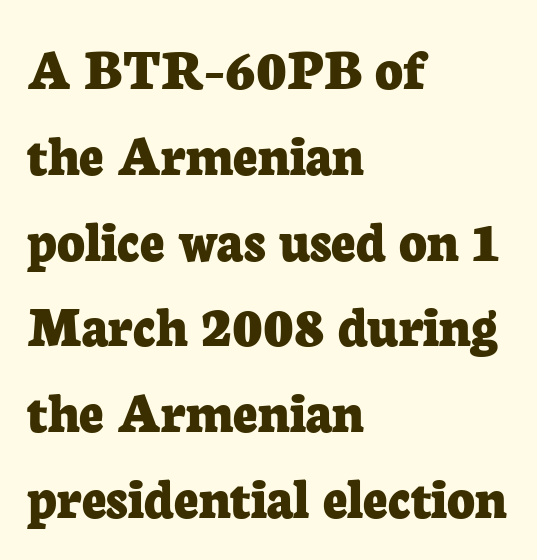
This rendering features lettering with no underline. Compared with typical body copy, the letter spacing here is the same. In terms of letterform style, serifs are clearly present. Horizontally, the lines are justified to the leading edge only.
